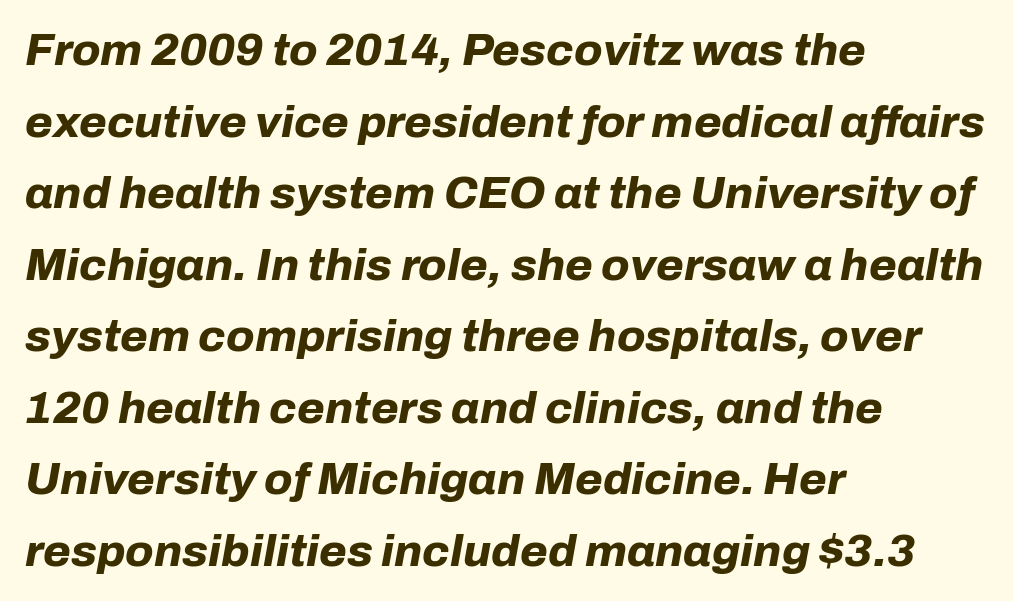
Q: Is the text bold? A: Yes.
Q: Is the text italic (slanted)? A: Yes, it leans right by about 10 degrees.
Q: Is the text underlined? A: No.
Q: How is the paragraph aligned? A: Left-aligned.
Q: Is the spacing between letters normal or unusually wide? A: Normal.
Q: Is the spacing between lines tight, normal or loose? A: Normal.
Q: Width (condensed, normal, or wide)? A: Normal.
Q: Stroke contrast? A: Low.
Q: x-height? A: Medium.
Q: Monospaced? A: No.
